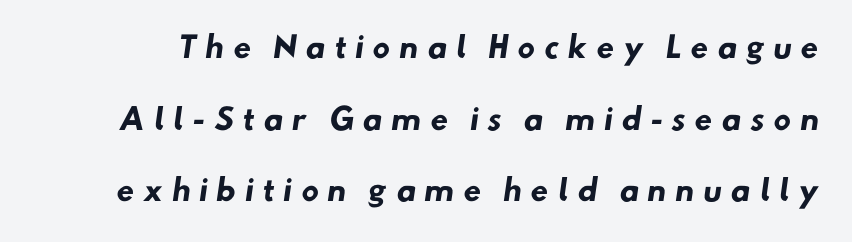
Words appear elongated and porous because spacing is wide. No word sits above an underline. Serif or sans? Sans — the stroke terminals are bare. Vertically, the passage feels expansive, rows floating well apart. The characters look thick and weighty, a clear bold. Is this a fixed-width face? No — the glyphs have proportional, varying widths.
